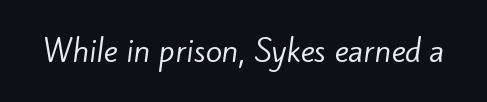
The image shows 30 px regular-weight sans-serif type; set normal letter spacing, not underlined; low stroke contrast and a small x-height.
